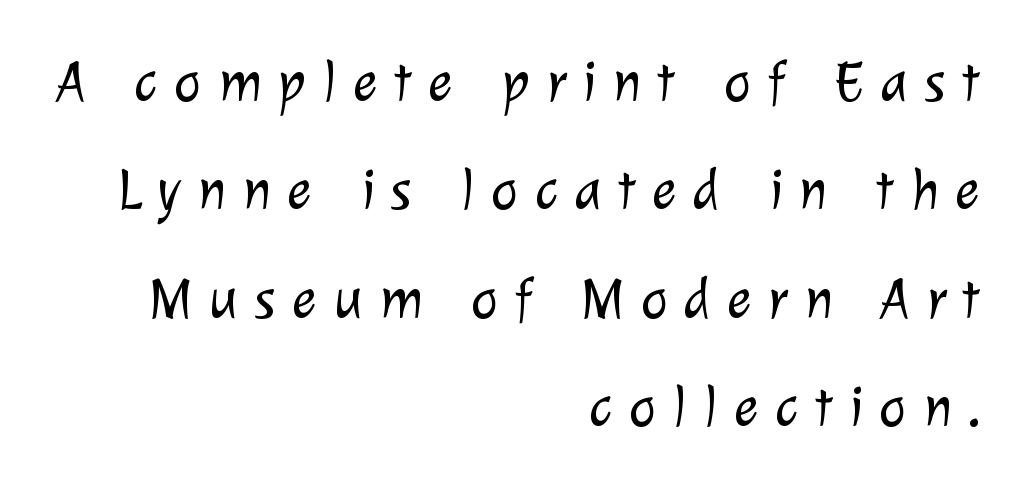
The image shows 58 px light sans-serif type; set right-aligned, line spacing 1.87x, unusually wide letter spacing (+0.28 em), not underlined; low stroke contrast and a medium x-height.
